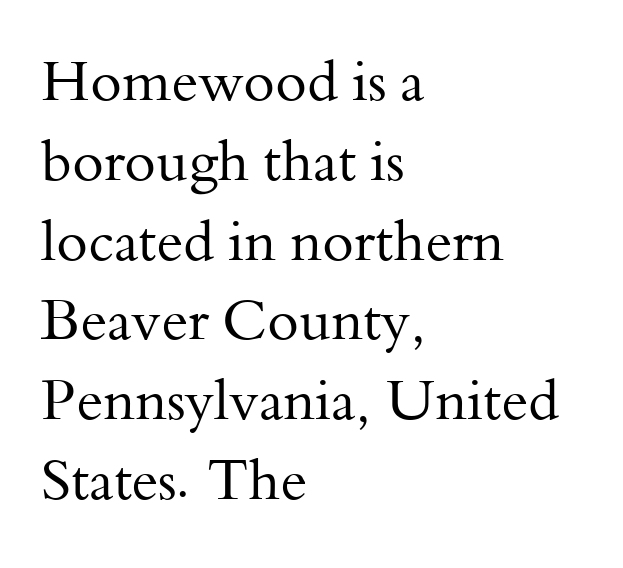
{"serif": "yes", "italic": "no", "bold": "no", "weight": "regular", "width": "normal", "stroke_contrast": "medium", "x_height": "small", "monospaced": "no", "underline": "no", "align": "left", "line_spacing": "normal", "line_spacing_ratio": 1.4, "letter_spacing": "normal", "letter_spacing_em": 0.0, "glyph_px": 57}
